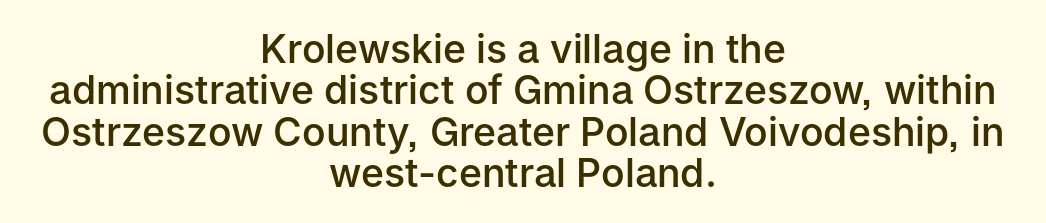
The image shows 39 px semibold sans-serif type, upright; set centered, tight line spacing (1.06x), normal letter spacing, not underlined; low stroke contrast and a medium x-height.
